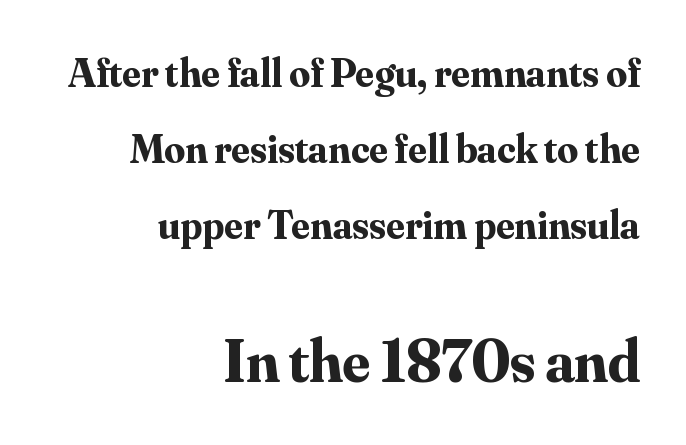
{"serif": "yes", "italic": "no", "bold": "yes", "weight": "bold", "width": "normal", "stroke_contrast": "medium", "x_height": "small", "monospaced": "no", "underline": "no", "align": "right", "line_spacing_ratio": 1.85, "letter_spacing": "normal", "letter_spacing_em": 0.0, "larger_block": "second", "size_ratio": 1.49, "glyph_px": 61}
